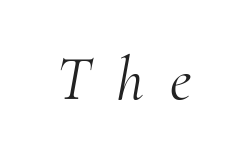
{"serif": "yes", "italic": "yes", "lean": "right", "slant_degrees": 10, "bold": "no", "weight": "light", "width": "normal", "stroke_contrast": "medium", "x_height": "small", "monospaced": "no", "underline": "no", "letter_spacing": "wide", "letter_spacing_em": 0.42, "glyph_px": 62}
